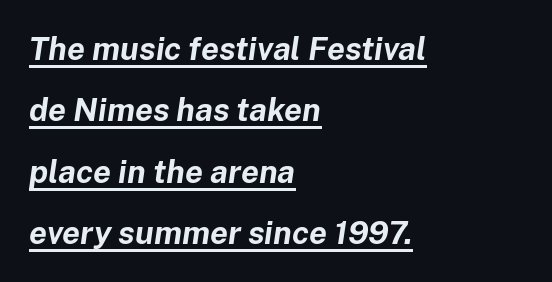
The image shows 32 px bold type, italic (leaning right); set left-aligned, loose line spacing (1.92x), normal letter spacing, underlined; low stroke contrast and a medium x-height.
